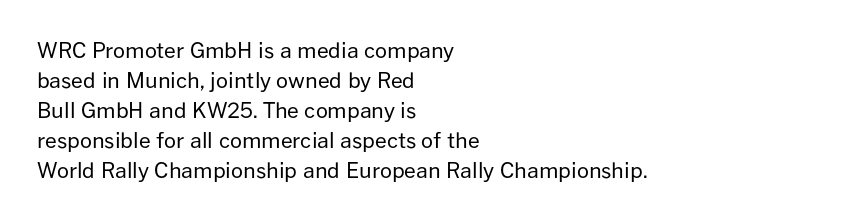
{"italic": "no", "bold": "no", "underline": "no", "align": "left", "line_spacing": "normal", "line_spacing_ratio": 1.43, "letter_spacing": "normal", "letter_spacing_em": 0.0, "glyph_px": 21}
